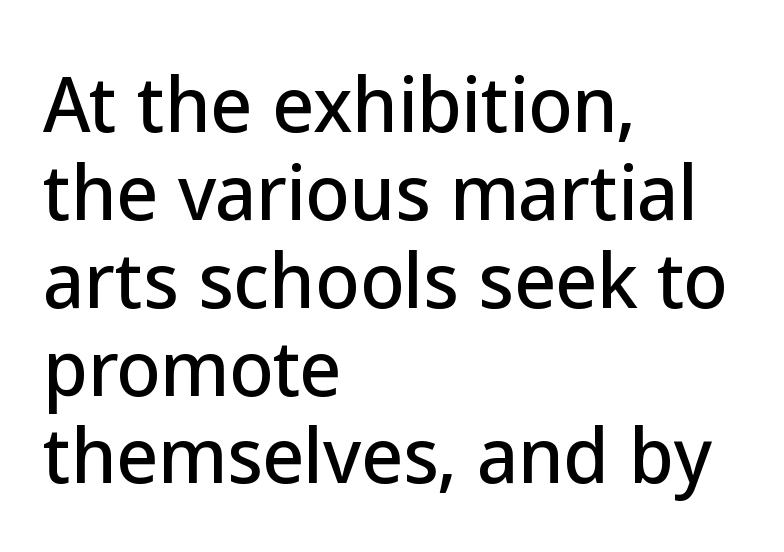
Q: Is the text italic (slanted)? A: No, it is upright.
Q: Is the typeface a serif or a sans-serif typeface? A: Sans-serif.
Q: Is the text underlined? A: No.
Q: How is the paragraph aligned? A: Left-aligned.
Q: Is the spacing between letters normal or unusually wide? A: Normal.
Q: Width (condensed, normal, or wide)? A: Normal.
Q: Stroke contrast? A: Low.
Q: x-height? A: Medium.
Q: Monospaced? A: No.
